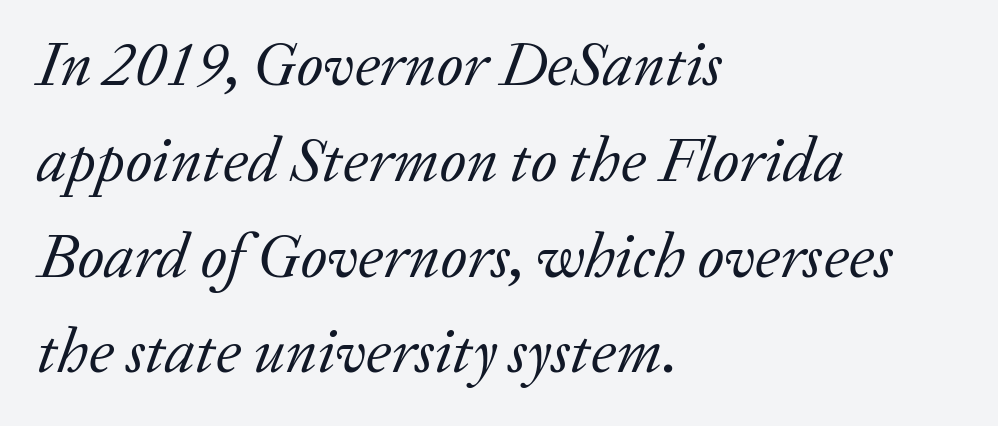
The image shows 63 px regular-weight serif type, italic (leaning right); set left-aligned, normal line spacing (1.52x), normal letter spacing, not underlined; low stroke contrast and a medium x-height.
